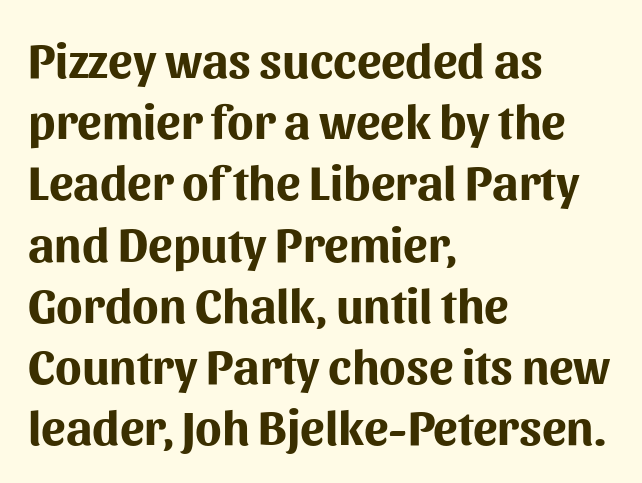
The image shows 49 px bold sans-serif type, upright; set left-aligned, normal line spacing (1.25x), normal letter spacing, not underlined; medium stroke contrast and a medium x-height.
